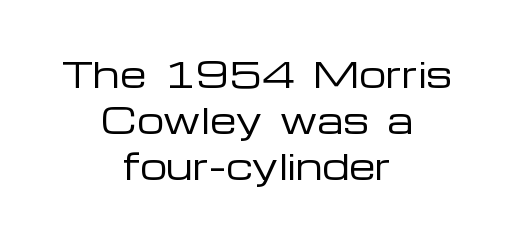
The line texture is even and compact thanks to regular tracking. A light-to-regular cut is what we see here. The passage shown is typed in a proportional face where columns would drift. Every stem runs plumb, perpendicular to the baseline. A clean baseline with only descenders dipping below it. Regarding leading, the lines here are spaced in the standard way.
